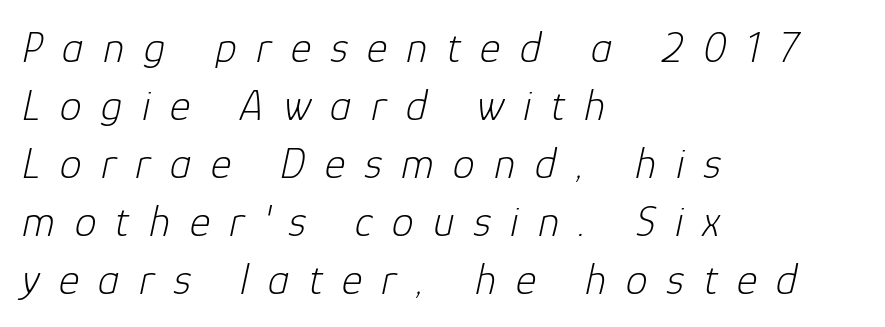
Q: Is the text bold? A: No.
Q: Is the text italic (slanted)? A: Yes, it leans right by about 12 degrees.
Q: Is the text underlined? A: No.
Q: How is the paragraph aligned? A: Left-aligned.
Q: Is the spacing between letters normal or unusually wide? A: Unusually wide.
Q: Is the spacing between lines tight, normal or loose? A: Normal.
Q: Width (condensed, normal, or wide)? A: Normal.
Q: Stroke contrast? A: Low.
Q: x-height? A: Medium.
Q: Monospaced? A: No.
